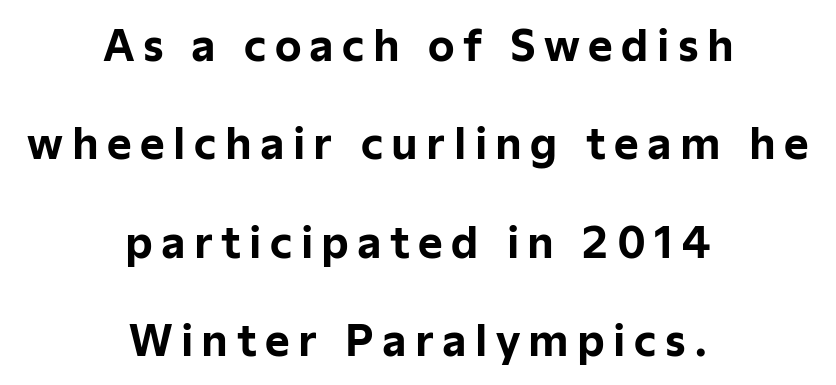
The image shows 42 px bold sans-serif type, upright; set centered, loose line spacing (2.34x), unusually wide letter spacing (+0.2 em), not underlined; low stroke contrast and a medium x-height.
